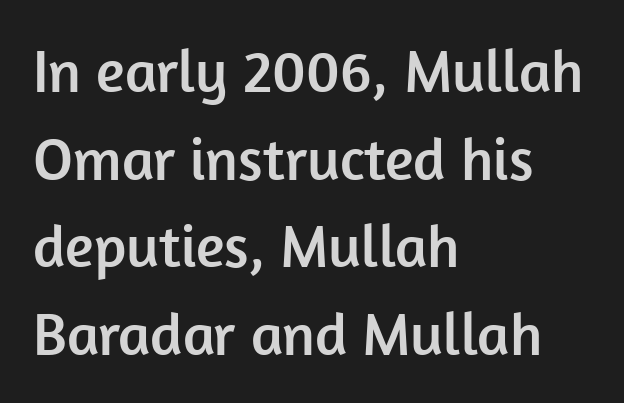
{"serif": "no", "italic": "no", "width": "normal", "stroke_contrast": "low", "x_height": "medium", "monospaced": "no", "underline": "no", "align": "left", "line_spacing": "normal", "line_spacing_ratio": 1.46, "letter_spacing": "normal", "letter_spacing_em": 0.0, "glyph_px": 60}
